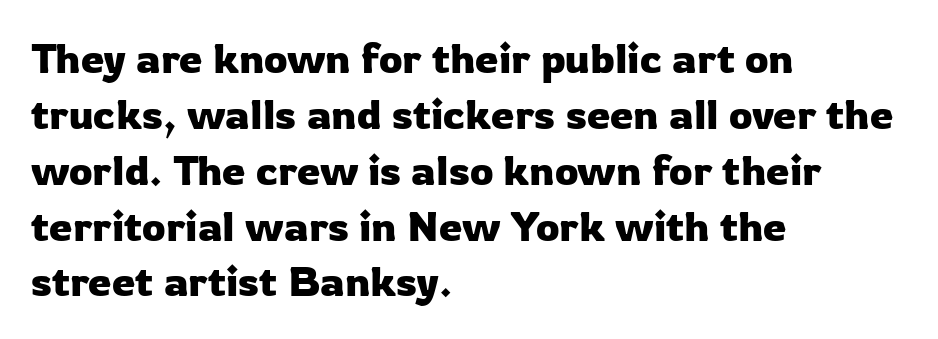
Q: Is the text italic (slanted)? A: No, it is upright.
Q: Is the typeface a serif or a sans-serif typeface? A: Sans-serif.
Q: Is the text underlined? A: No.
Q: How is the paragraph aligned? A: Left-aligned.
Q: Is the spacing between letters normal or unusually wide? A: Normal.
Q: Is the spacing between lines tight, normal or loose? A: Normal.
Q: Width (condensed, normal, or wide)? A: Normal.
Q: Stroke contrast? A: Low.
Q: x-height? A: Medium.
Q: Monospaced? A: No.
